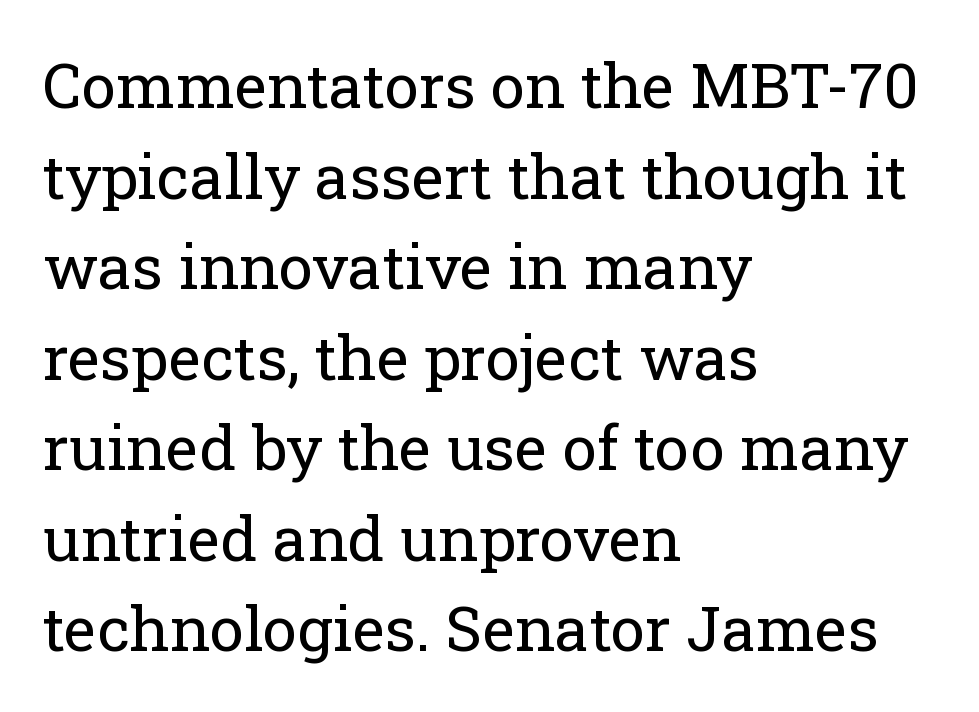
The image shows 62 px regular-weight serif type, upright; set left-aligned, normal line spacing (1.46x), normal letter spacing, not underlined; low stroke contrast and a medium x-height.
